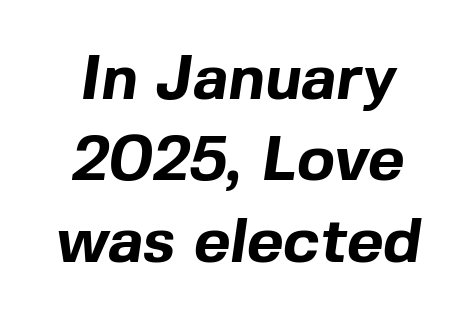
Q: Is the text bold? A: Yes.
Q: Is the typeface a serif or a sans-serif typeface? A: Sans-serif.
Q: Is the text underlined? A: No.
Q: Is the spacing between letters normal or unusually wide? A: Normal.
Q: Is the spacing between lines tight, normal or loose? A: Normal.
Q: Width (condensed, normal, or wide)? A: Normal.
Q: x-height? A: Medium.
Q: Monospaced? A: No.
